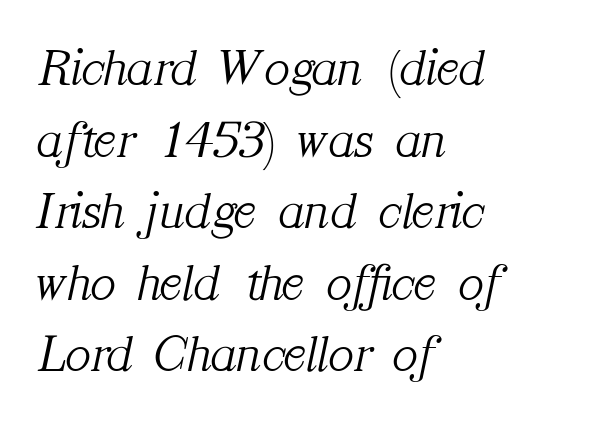
{"serif": "yes", "italic": "yes", "lean": "right", "slant_degrees": 12, "bold": "no", "weight": "light", "width": "normal", "stroke_contrast": "medium", "x_height": "medium", "monospaced": "no", "underline": "no", "align": "left", "line_spacing": "normal", "line_spacing_ratio": 1.35, "letter_spacing": "normal", "letter_spacing_em": 0.0, "glyph_px": 53}
